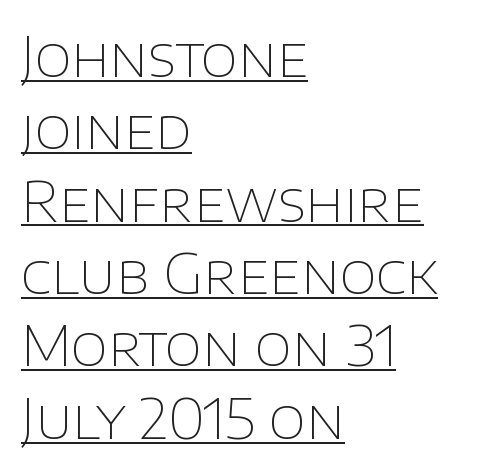
The passage shown is typed in a proportional face where columns would drift. Glance below the letters and you will spot a drawn line. Examine the stroke ends and you'll find no serifs. Honestly, the letter spacing is just normal — you wouldn't notice it.
